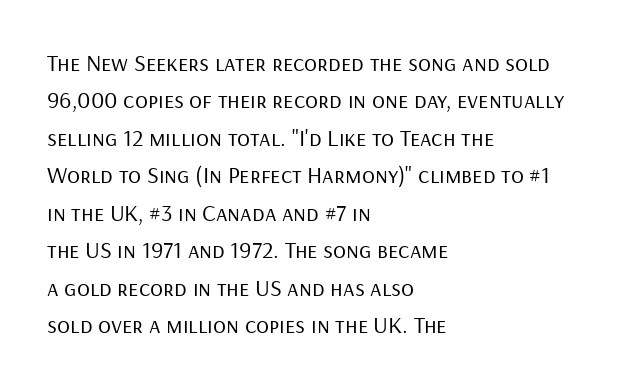
Q: Is the text bold? A: No.
Q: Is the text italic (slanted)? A: No, it is upright.
Q: Is the text underlined? A: No.
Q: How is the paragraph aligned? A: Left-aligned.
Q: Is the spacing between letters normal or unusually wide? A: Normal.
Q: Is the spacing between lines tight, normal or loose? A: Normal.
